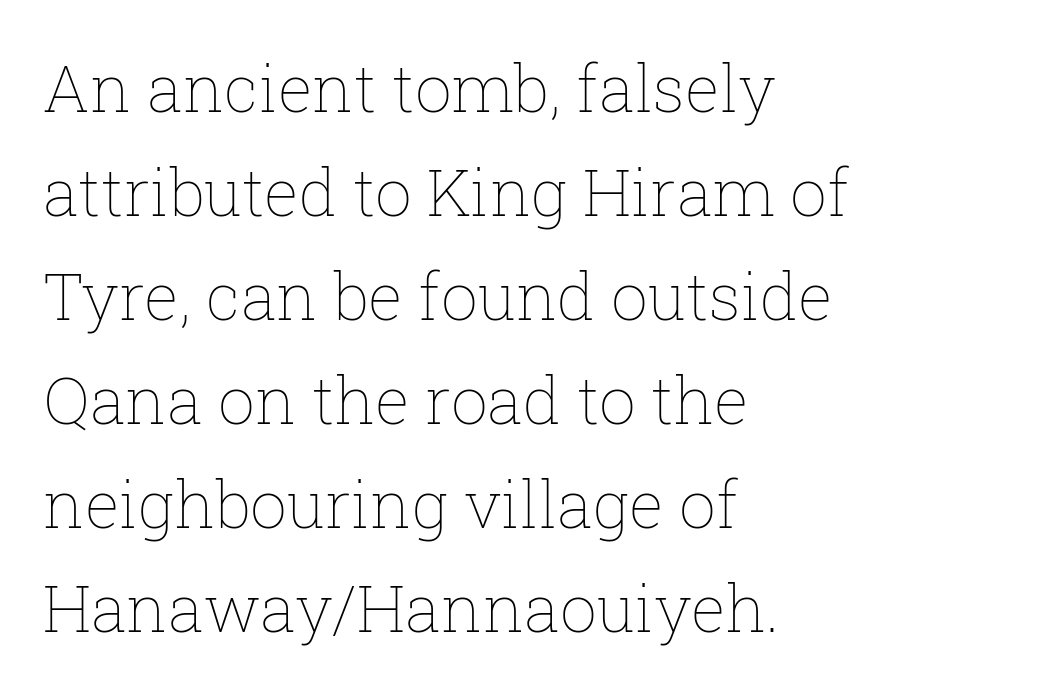
Q: Is the text bold? A: No.
Q: Is the text italic (slanted)? A: No, it is upright.
Q: Is the text underlined? A: No.
Q: How is the paragraph aligned? A: Left-aligned.
Q: Is the spacing between letters normal or unusually wide? A: Normal.
Q: Is the spacing between lines tight, normal or loose? A: Normal.
Q: Width (condensed, normal, or wide)? A: Normal.
Q: Stroke contrast? A: Low.
Q: x-height? A: Medium.
Q: Monospaced? A: No.
